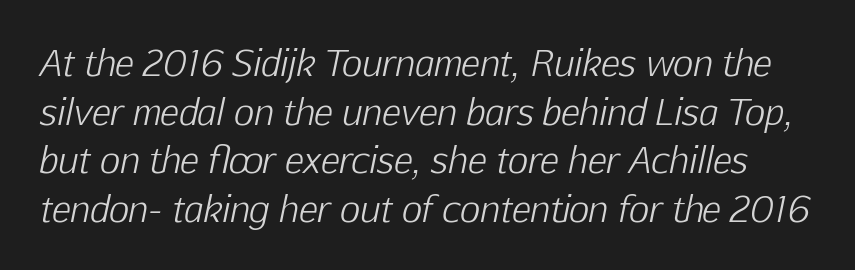
The image shows 35 px light type, italic (leaning right); set normal line spacing (1.39x), normal letter spacing, not underlined; low stroke contrast and a medium x-height.
